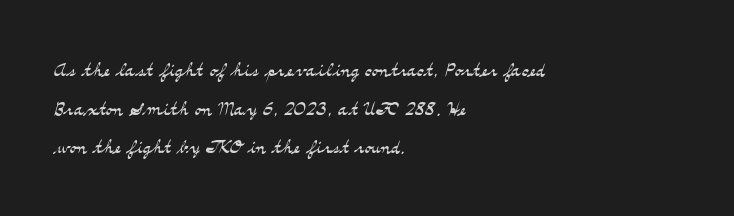
The weight tops out at a normal text grade. Words appear dense and cohesive because spacing is normal. If you drew a ruler down the left edge, every line would touch it. Line spacing here is normal. Underline: absent.
